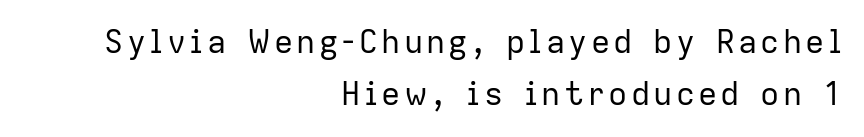
{"serif": "no", "italic": "no", "bold": "no", "weight": "regular", "width": "normal", "stroke_contrast": "low", "x_height": "medium", "monospaced": "no", "underline": "no", "align": "right", "line_spacing": "normal", "line_spacing_ratio": 1.62, "glyph_px": 32}
